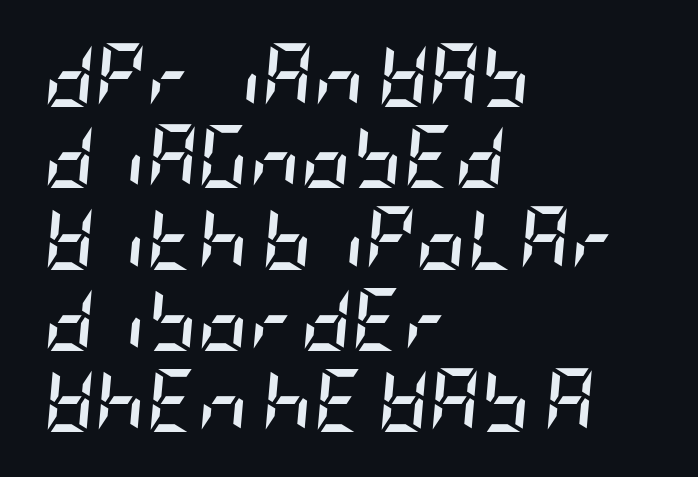
{"italic": "yes", "lean": "right", "slant_degrees": 5, "bold": "yes", "weight": "semibold", "width": "condensed", "stroke_contrast": "low", "x_height": "large", "underline": "no", "align": "left", "line_spacing": "normal", "line_spacing_ratio": 1.29, "letter_spacing": "normal", "letter_spacing_em": 0.0, "glyph_px": 63}
